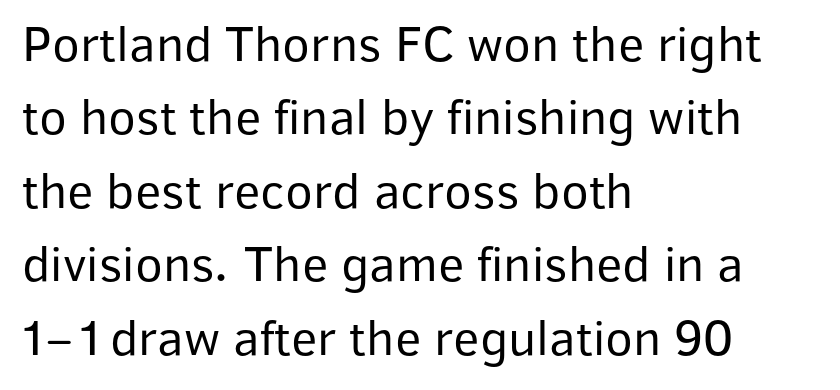
The image shows 51 px regular-weight sans-serif type, upright; set left-aligned, normal line spacing (1.44x), normal letter spacing, not underlined; low stroke contrast and a medium x-height.
